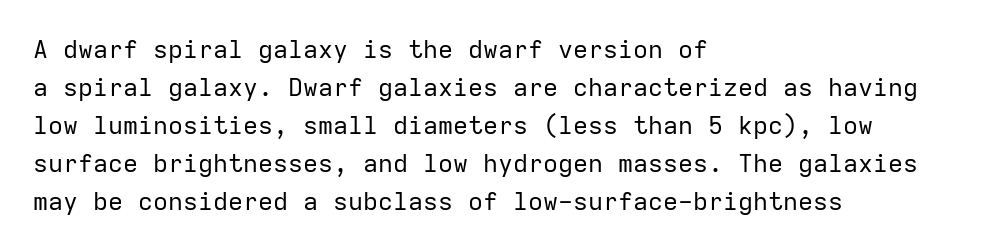
The font's upright variant was chosen for this text. The specimen omits any rule beneath the text block's lines. All the whitespace from short lines collects on the right. Tracking here is standard; glyphs follow each other at the usual distance.
